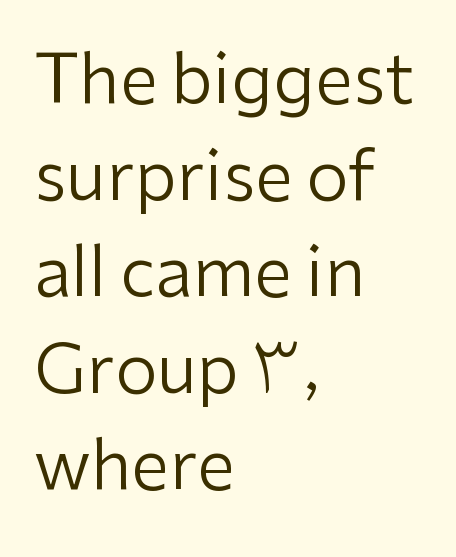
The rendering uses a moderate line-height, typical for paragraphs. The glyphs are unaccompanied by any horizontal stroke below them. You can tell from the bare stems that sans-serif type was used. The rendering keeps characters at their native spacing. The characters are drawn with everyday or finer stroke widths. The setting favours the left margin, as ordinary paragraphs usually do.
